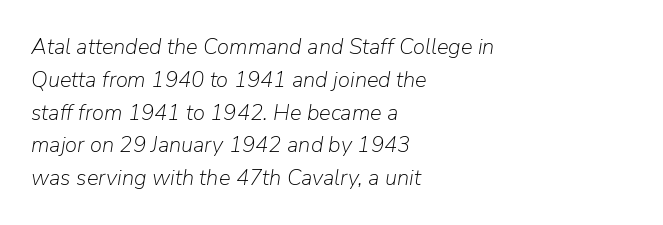
Q: Is the text bold? A: No.
Q: Is the text italic (slanted)? A: Yes, it leans right by about 9 degrees.
Q: Is the text underlined? A: No.
Q: How is the paragraph aligned? A: Left-aligned.
Q: Is the spacing between letters normal or unusually wide? A: Normal.
Q: Is the spacing between lines tight, normal or loose? A: Normal.
